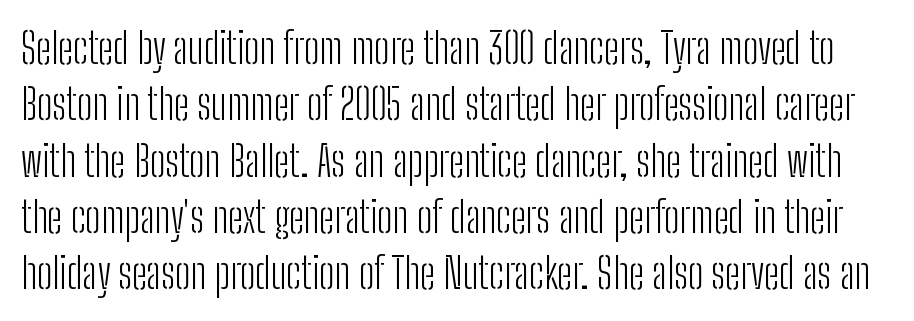
The image shows 43 px light, condensed sans-serif type, upright; set normal line spacing (1.31x), normal letter spacing, not underlined; low stroke contrast and a medium x-height.
